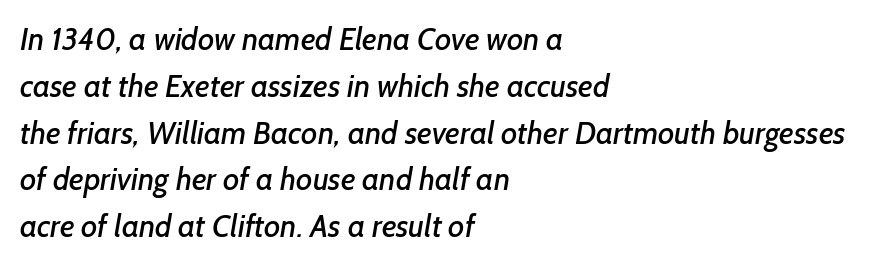
The image shows 31 px sans-serif type; set left-aligned, normal line spacing (1.51x), normal letter spacing, not underlined; low stroke contrast and a medium x-height.
